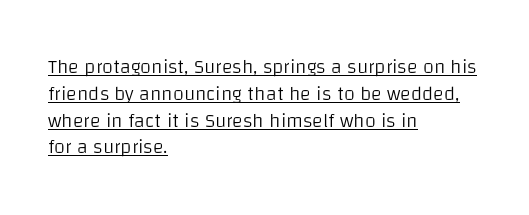
The face looks like a standard text weight, possibly lighter. Beneath each row of characters lies a ruled line. Compared with typical body copy, the letter spacing here is the same. Notice how the passage keeps a crisp vertical edge on the left only.
